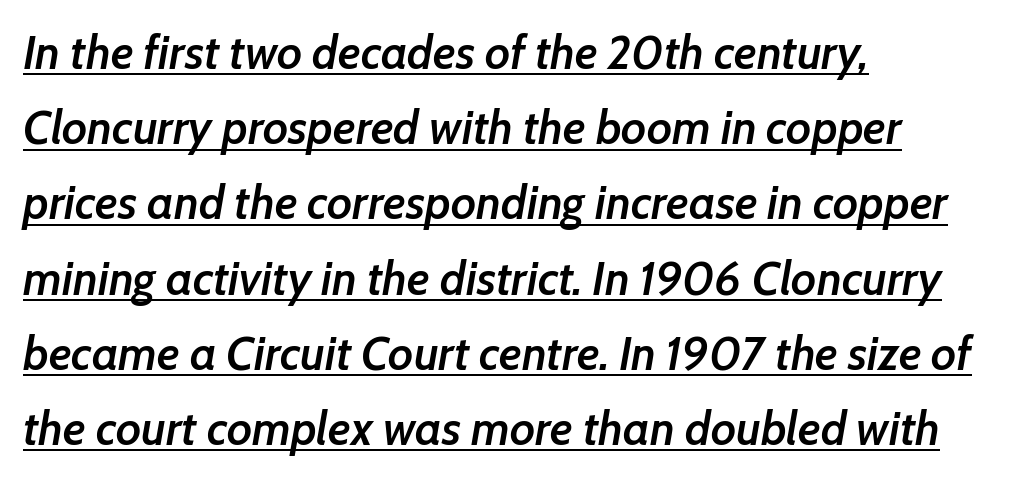
{"italic": "yes", "lean": "right", "slant_degrees": 7, "bold": "semi", "weight": "semibold", "width": "normal", "stroke_contrast": "low", "x_height": "medium", "monospaced": "no", "underline": "yes", "align": "left", "line_spacing": "normal", "line_spacing_ratio": 1.6, "letter_spacing": "normal", "letter_spacing_em": 0.0, "glyph_px": 47}
